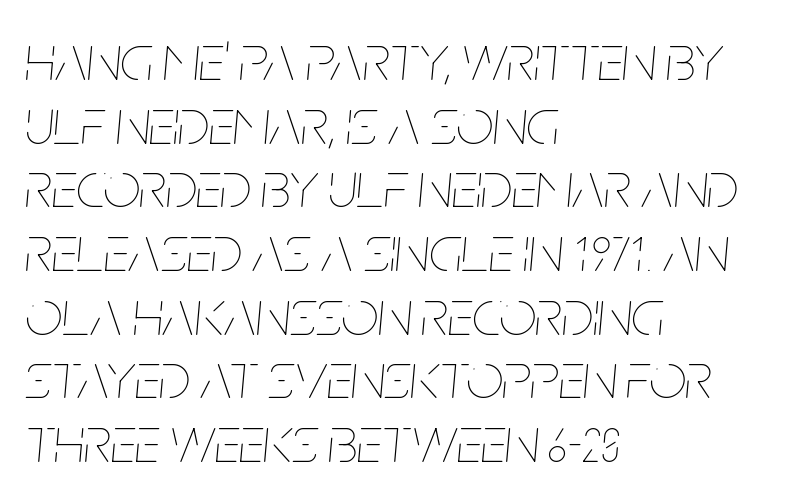
The image shows 65 px thin, condensed type, italic (leaning right); set left-aligned, tight line spacing (0.98x), normal letter spacing, not underlined; low stroke contrast and a large x-height.
